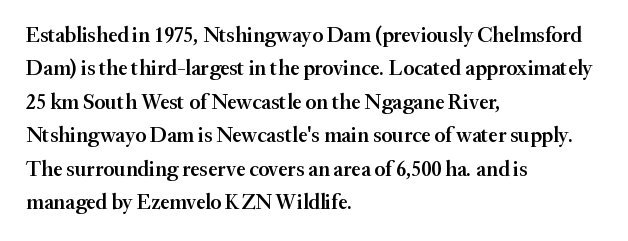
Typographic density is moderately raised because the face is semibold. Letter spacing: default. Vertically, the passage feels balanced, rows spaced as you'd expect. In terms of posture, this sample is upright. These lines stack with their left ends in a neat column.
